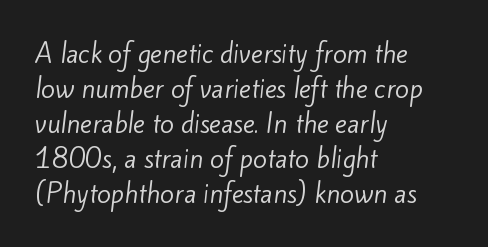
{"bold": "no", "underline": "no", "align": "left", "line_spacing": "normal", "line_spacing_ratio": 1.4, "letter_spacing": "normal", "letter_spacing_em": 0.0, "glyph_px": 25}
